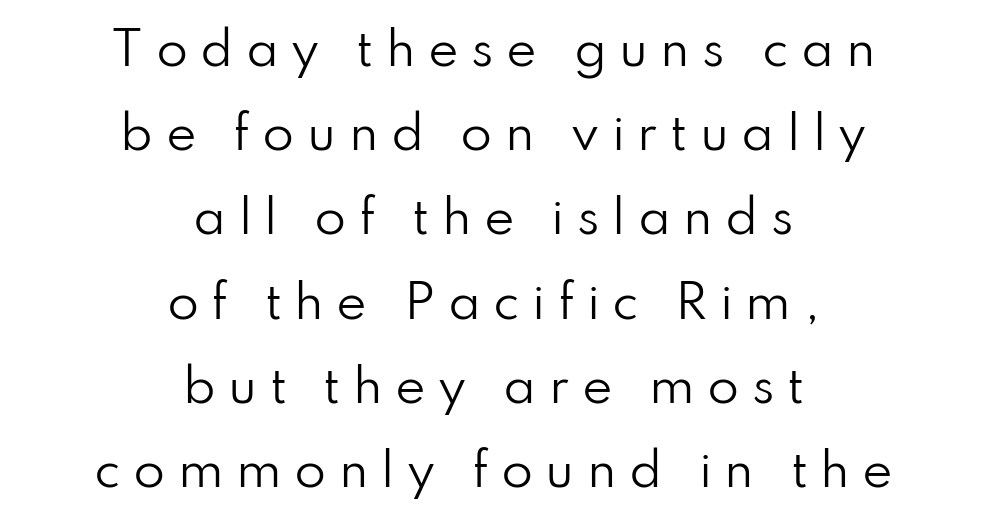
The image shows 46 px regular-weight sans-serif type, upright; set centered, line spacing 1.83x, unusually wide letter spacing (+0.27 em), not underlined; low stroke contrast and a small x-height.
